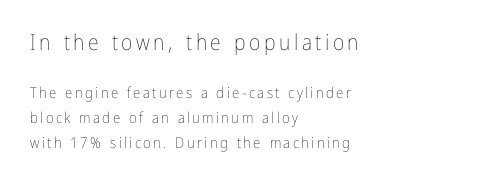
A clean baseline with only descenders dipping below it. In this sample the first text group is rendered at the bigger scale. Visually the block forms a straight wall on the left and a jagged coastline on the right. Every stem runs plumb, perpendicular to the baseline. The weight would be labelled regular, book, light, or lighter still. This block has exactly the height ordinary leading produces.
